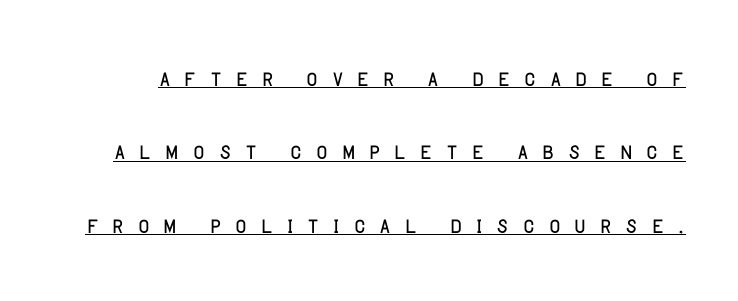
The image shows 30 px light sans-serif type, upright; set loose line spacing (2.45x), unusually wide letter spacing (+0.4 em), underlined; low stroke contrast and a large x-height.
